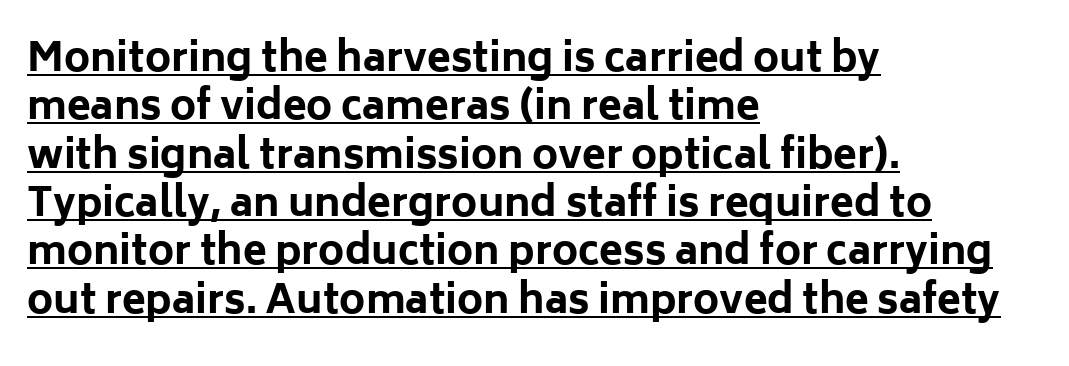
{"serif": "no", "italic": "no", "bold": "yes", "weight": "bold", "width": "normal", "stroke_contrast": "low", "x_height": "medium", "monospaced": "no", "underline": "yes", "align": "left", "line_spacing_ratio": 1.24, "letter_spacing": "normal", "letter_spacing_em": 0.0, "glyph_px": 39}
